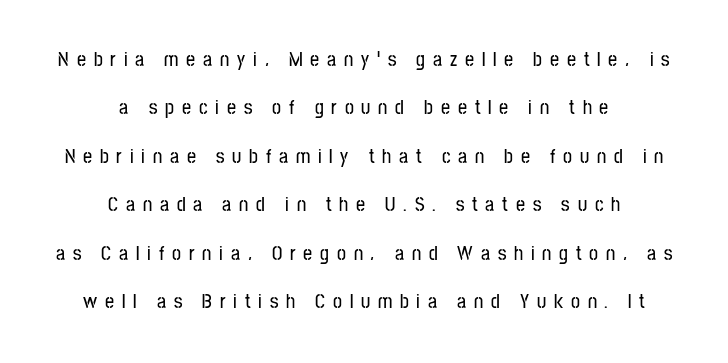
Both edges are ragged and mirror each other, which tells us the setting is centered. Do the letters lean? They stand straight. Has an underline been added? It has not. One glance says open: line gaps are wider than usual.
